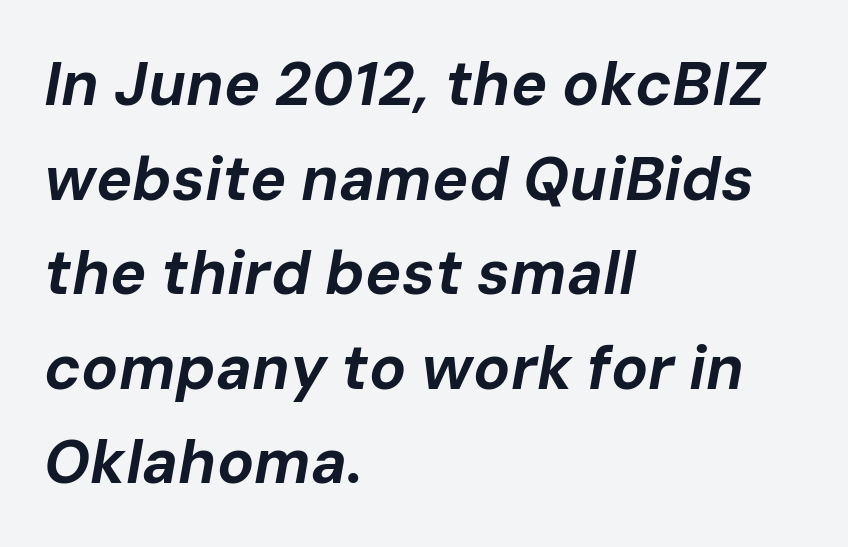
{"italic": "yes", "lean": "right", "slant_degrees": 10, "bold": "yes", "weight": "bold", "width": "normal", "stroke_contrast": "low", "x_height": "medium", "monospaced": "no", "underline": "no", "align": "left", "line_spacing": "normal", "line_spacing_ratio": 1.55, "letter_spacing": "normal", "letter_spacing_em": 0.0, "glyph_px": 61}
